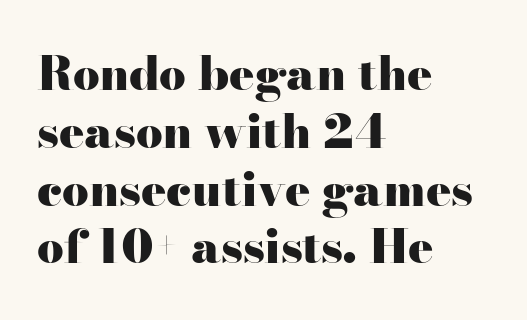
The image shows 47 px heavy, wide serif type, upright; set left-aligned, line spacing 1.23x, normal letter spacing, not underlined; high stroke contrast and a small x-height.
